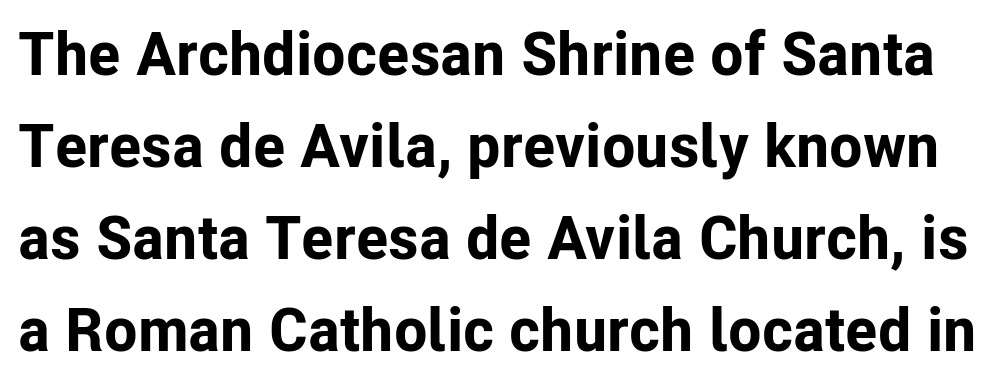
The image shows 61 px bold sans-serif type, upright; set normal line spacing (1.51x), normal letter spacing, not underlined; low stroke contrast and a medium x-height.
